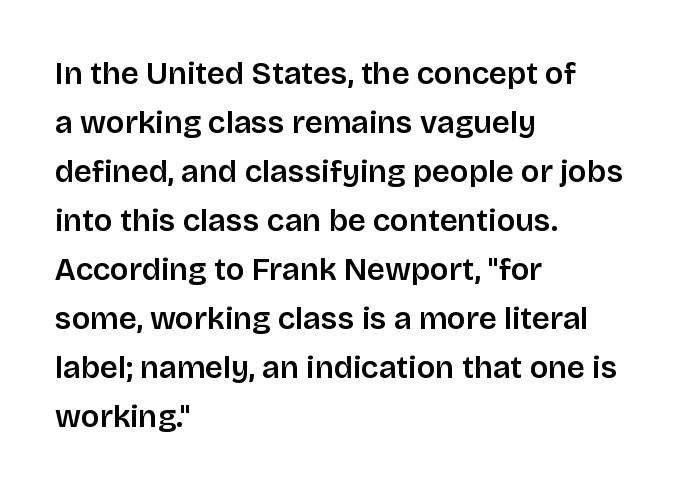
Is this a sans? Yes — the strokes have no serifs. Words appear dense and cohesive because spacing is normal. When letters stand straight like this, we call the style roman or upright. Normally led — the rows are evenly, conventionally spaced. Left-aligned paragraph, ragged on the right. The rendering uses natural spacing where letterforms have individual widths.
